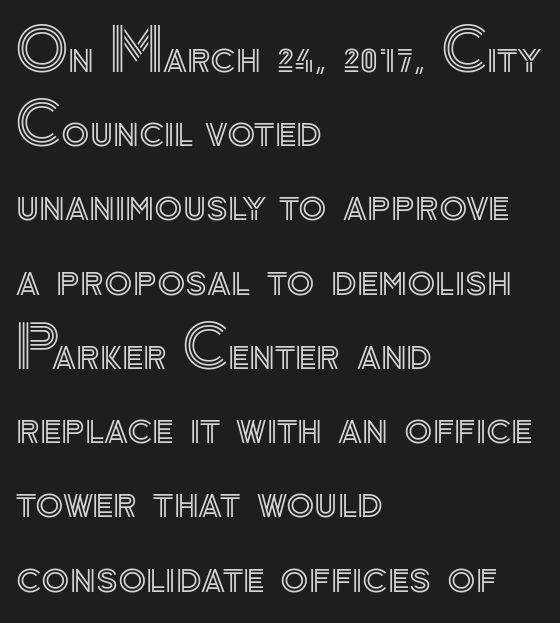
{"italic": "no", "width": "normal", "x_height": "small", "monospaced": "no", "underline": "no", "align": "left", "line_spacing": "normal", "line_spacing_ratio": 1.28, "letter_spacing": "normal", "letter_spacing_em": 0.0, "glyph_px": 58}
